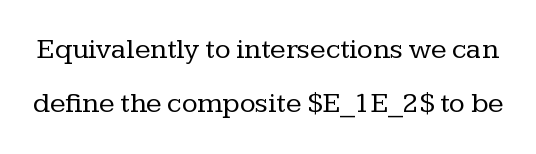
Default kerning and tracking; the words read as compact shapes. Stroke thickness stays within the range of a standard reading face or lighter. Characters remain perfectly vertical along every line. The area under the type is left untouched.
